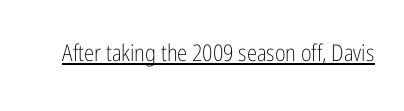
{"italic": "no", "bold": "no", "underline": "yes", "letter_spacing": "normal", "letter_spacing_em": 0.0, "glyph_px": 23}
